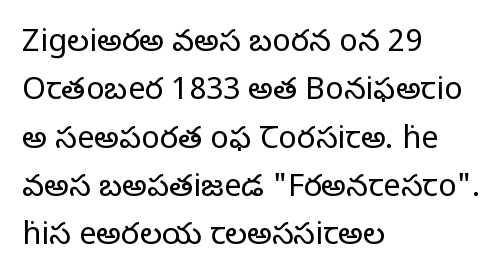
Ordinary non-slanted type is in use. Type style note: has serifs. The baseline area is clear. The passage shown stacks its lines at a standard gap. Tracking value appears to be zero — textbook default spacing. Each letter keeps its own natural width here, so spacing adapts to shape.
